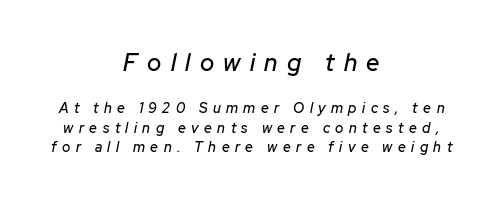
The image shows 24 px text type, italic (leaning right); set centered, normal line spacing (1.38x), unusually wide letter spacing (+0.39 em), not underlined; the first (top) block is 1.71x larger.
